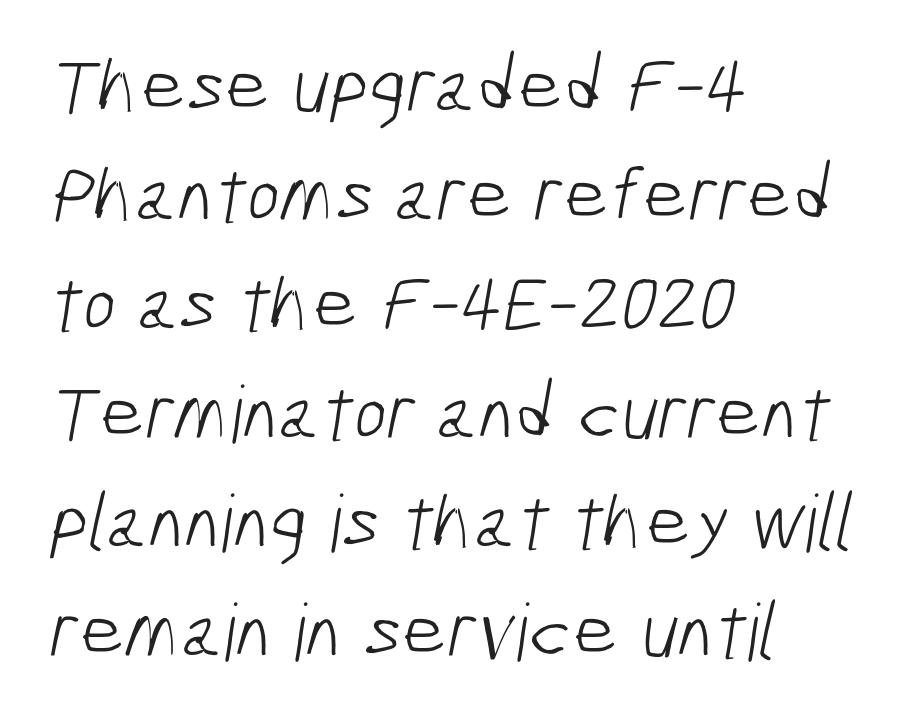
Leftover space on each line is placed entirely after the last word. Glyph-to-glyph distance matches everyday printed text. Regular leading. Is this a fixed-width face? No — the glyphs have proportional, varying widths. Just letters on the line, the space beneath them empty.
